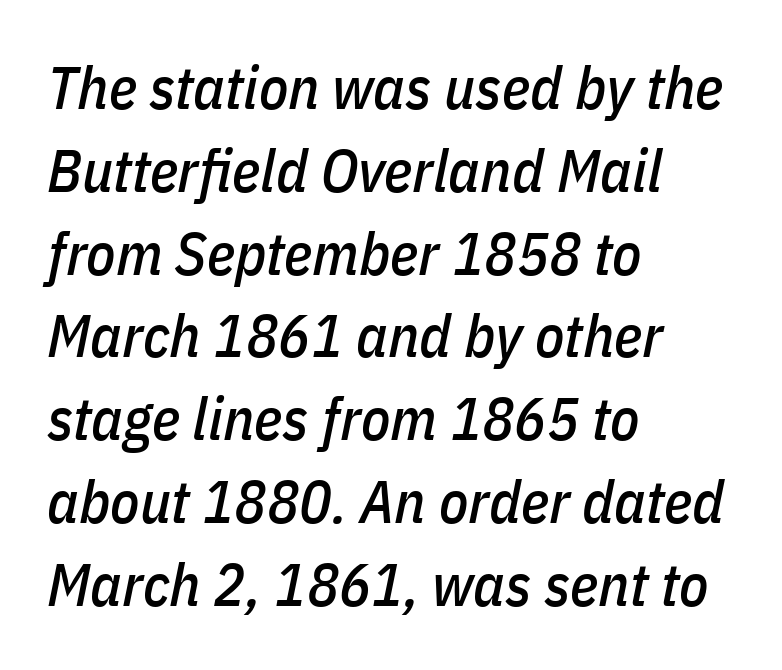
{"italic": "yes", "lean": "right", "slant_degrees": 11, "width": "condensed", "stroke_contrast": "low", "x_height": "medium", "monospaced": "no", "underline": "no", "align": "left", "line_spacing": "normal", "line_spacing_ratio": 1.38, "letter_spacing": "normal", "letter_spacing_em": 0.0, "glyph_px": 60}
